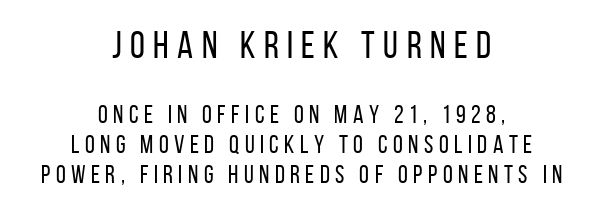
{"serif": "no", "italic": "no", "bold": "no", "weight": "regular", "width": "condensed", "stroke_contrast": "low", "x_height": "large", "monospaced": "no", "underline": "no", "align": "center", "line_spacing_ratio": 1.2, "letter_spacing": "wide", "letter_spacing_em": 0.22, "larger_block": "first", "size_ratio": 1.52, "glyph_px": 38}
